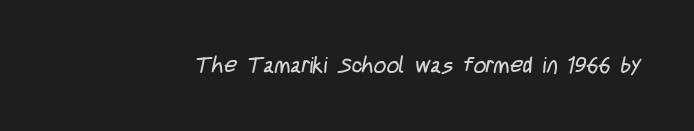
{"bold": "no", "underline": "no", "letter_spacing": "normal", "letter_spacing_em": 0.0, "glyph_px": 22}
